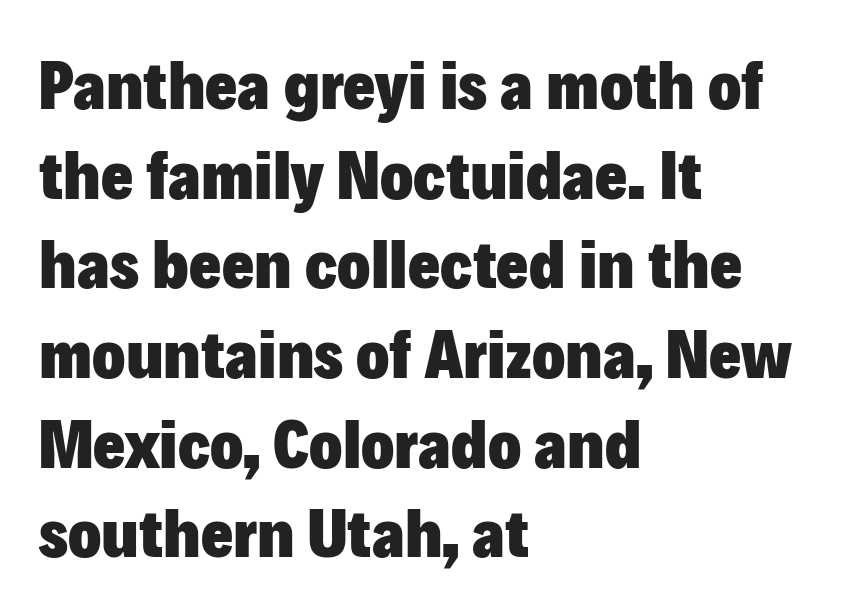
Q: Is the text bold? A: Yes.
Q: Is the text italic (slanted)? A: No, it is upright.
Q: Is the typeface a serif or a sans-serif typeface? A: Sans-serif.
Q: Is the text underlined? A: No.
Q: How is the paragraph aligned? A: Left-aligned.
Q: Is the spacing between letters normal or unusually wide? A: Normal.
Q: Is the spacing between lines tight, normal or loose? A: Normal.
Q: Width (condensed, normal, or wide)? A: Normal.
Q: Stroke contrast? A: Low.
Q: x-height? A: Medium.
Q: Monospaced? A: No.
